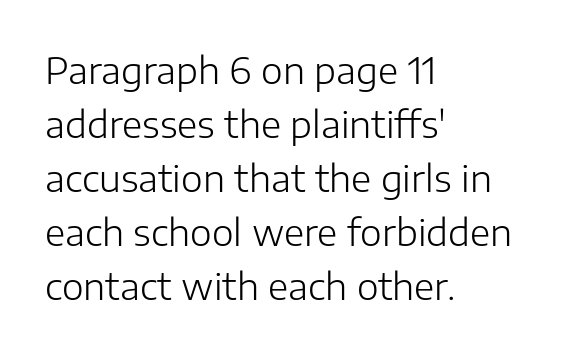
The image shows 37 px light sans-serif type, upright; set left-aligned, normal line spacing (1.46x), normal letter spacing, not underlined; low stroke contrast and a medium x-height.
